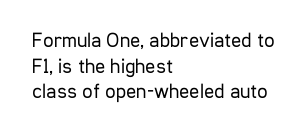
Does extra space separate the letters? No, they use regular spacing. The passage is arranged the way most books set body copy — flush left. The area under the type is left untouched. The face looks like a standard text weight, possibly lighter. Notice how the stems are strictly vertical — no italics here.
